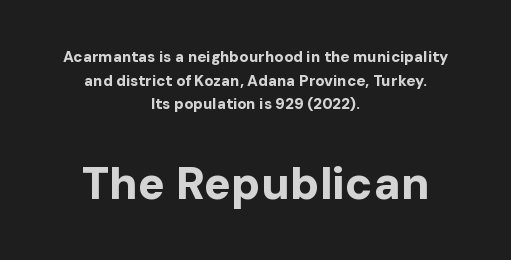
Q: Is the text bold? A: Yes.
Q: Is the text italic (slanted)? A: No, it is upright.
Q: Is the typeface a serif or a sans-serif typeface? A: Sans-serif.
Q: Is the text underlined? A: No.
Q: How is the paragraph aligned? A: Centered.
Q: Is the spacing between letters normal or unusually wide? A: Normal.
Q: Is the spacing between lines tight, normal or loose? A: Normal.
Q: Which block of text is set in a larger size, the first (top) or the second (bottom)? A: The second (bottom) one.
Q: Width (condensed, normal, or wide)? A: Normal.
Q: Stroke contrast? A: Low.
Q: x-height? A: Medium.
Q: Monospaced? A: No.
